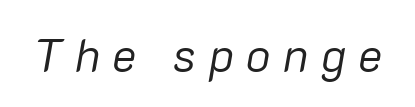
{"italic": "yes", "lean": "right", "slant_degrees": 10, "bold": "no", "weight": "regular", "width": "normal", "stroke_contrast": "low", "x_height": "medium", "monospaced": "no", "underline": "no", "letter_spacing": "wide", "letter_spacing_em": 0.27, "glyph_px": 46}
